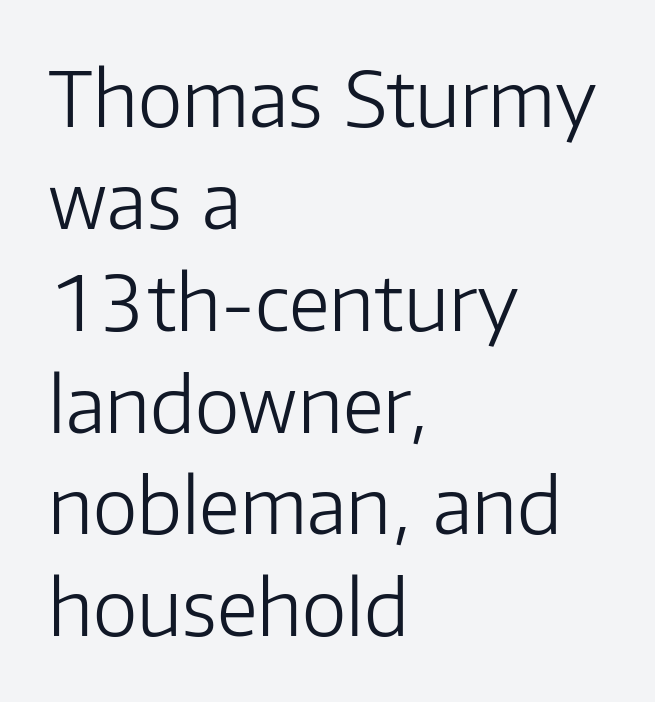
The image shows 76 px light sans-serif type, upright; set left-aligned, normal line spacing (1.34x), normal letter spacing, not underlined; low stroke contrast and a medium x-height.
